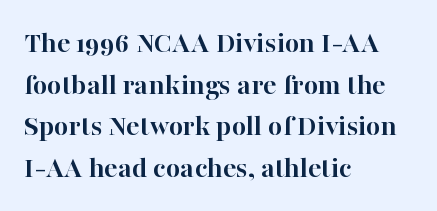
The image shows 31 px semibold serif type, upright; set left-aligned, normal line spacing (1.34x), normal letter spacing, not underlined; high stroke contrast and a medium x-height.
